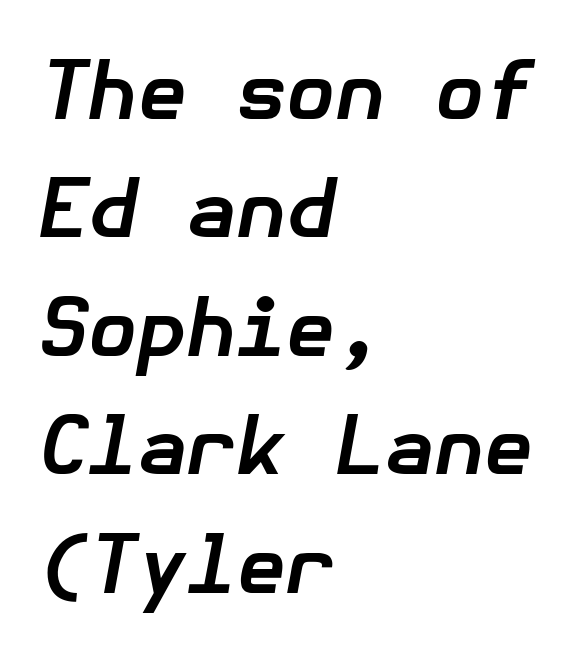
Q: Is the text bold? A: Yes.
Q: Is the text italic (slanted)? A: Yes, it leans right by about 10 degrees.
Q: Is the text underlined? A: No.
Q: How is the paragraph aligned? A: Left-aligned.
Q: Is the spacing between letters normal or unusually wide? A: Normal.
Q: Is the spacing between lines tight, normal or loose? A: Normal.
Q: Width (condensed, normal, or wide)? A: Normal.
Q: Stroke contrast? A: Low.
Q: x-height? A: Medium.
